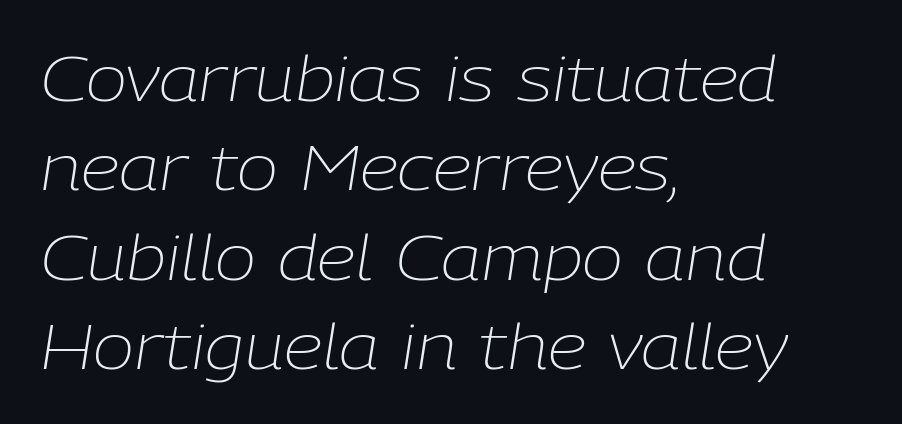
The image shows 62 px light type, italic (leaning right); set left-aligned, normal line spacing (1.44x), normal letter spacing, not underlined; low stroke contrast and a medium x-height.
